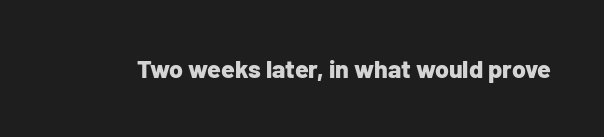
{"italic": "no", "bold": "yes", "underline": "no", "letter_spacing": "normal", "letter_spacing_em": 0.0, "glyph_px": 25}
